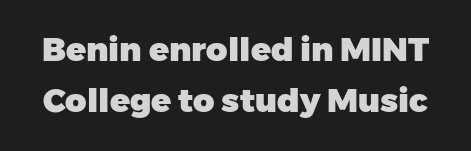
The image shows 33 px heavy sans-serif type, upright; set normal line spacing (1.55x), normal letter spacing, not underlined; low stroke contrast and a medium x-height.
